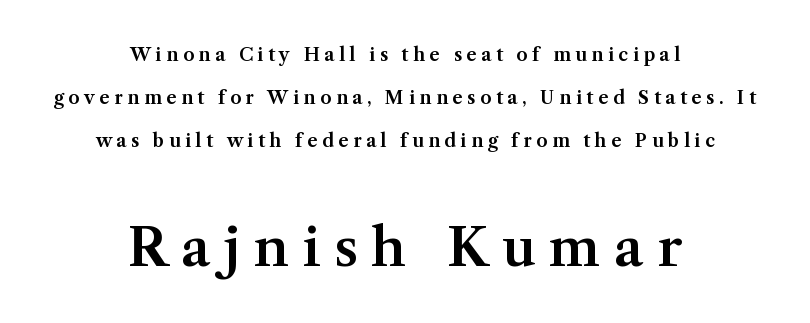
Caption: expanded tracking, letters set apart. The whitespace from short lines is split evenly between both sides. Serif or sans? Serif — the stroke terminals have little feet. Rows of type keep a wide berth in the vertical direction. This sample uses an upright cut, with every glyph sitting square on the baseline. Typesetter's note — lower block bumped up in size, upper block left smaller.
